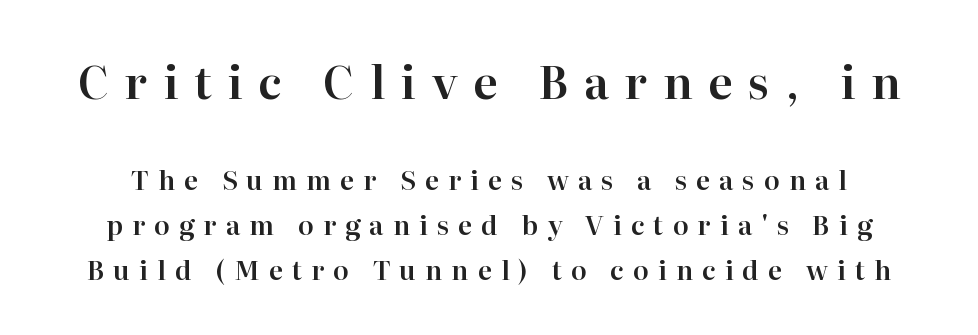
{"serif": "yes", "italic": "no", "width": "normal", "stroke_contrast": "high", "x_height": "medium", "monospaced": "no", "underline": "no", "line_spacing_ratio": 1.72, "letter_spacing": "wide", "letter_spacing_em": 0.35, "larger_block": "first", "size_ratio": 1.73, "glyph_px": 45}
